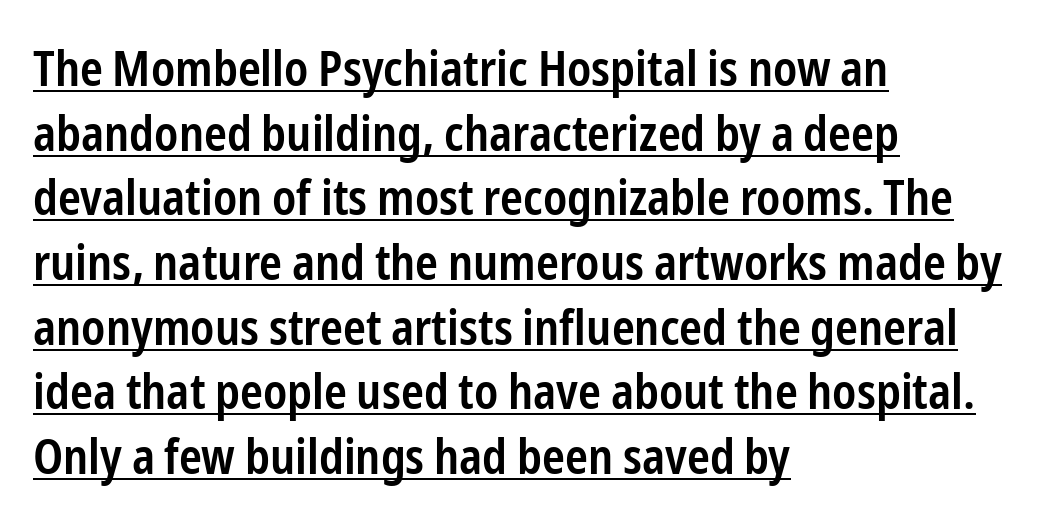
The image shows 49 px semibold, condensed sans-serif type, upright; set left-aligned, normal line spacing (1.32x), normal letter spacing, underlined; low stroke contrast and a medium x-height.
